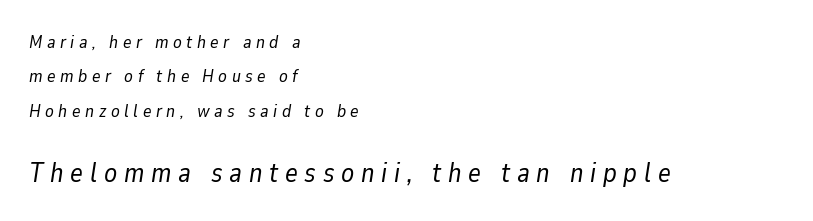
Q: Is the text bold? A: No.
Q: Is the text italic (slanted)? A: Yes, it leans right by about 9 degrees.
Q: Is the text underlined? A: No.
Q: How is the paragraph aligned? A: Left-aligned.
Q: Is the spacing between letters normal or unusually wide? A: Unusually wide.
Q: Is the spacing between lines tight, normal or loose? A: Loose.
Q: Which block of text is set in a larger size, the first (top) or the second (bottom)? A: The second (bottom) one.
